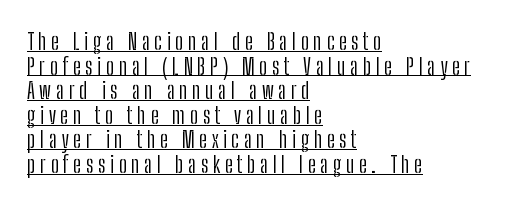
The image shows 23 px text type, upright; set left-aligned, tight line spacing (1.07x), unusually wide letter spacing (+0.2 em), underlined.
